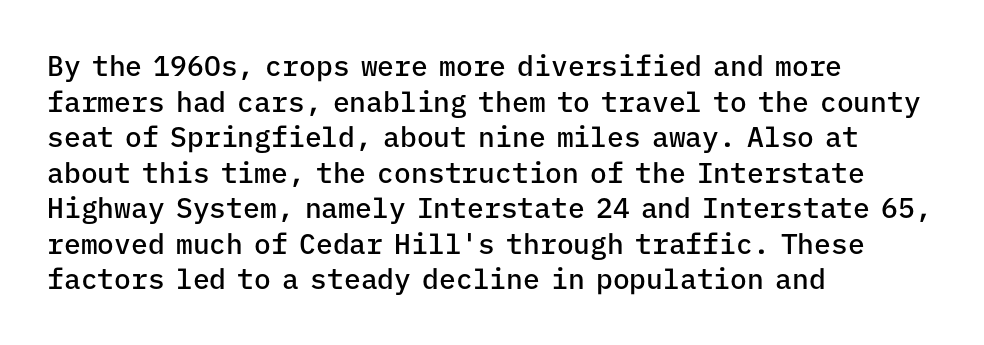
The image shows 28 px semibold sans-serif type, upright, monospaced; set left-aligned, normal line spacing (1.27x), normal letter spacing, not underlined; low stroke contrast and a medium x-height.
